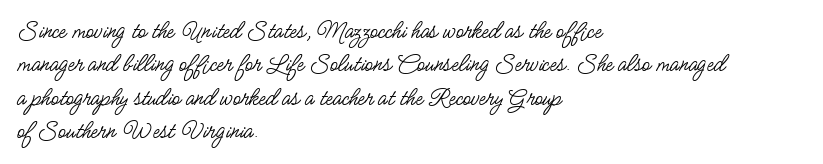
The image shows 26 px text type; set left-aligned, normal line spacing (1.28x), normal letter spacing, not underlined.
